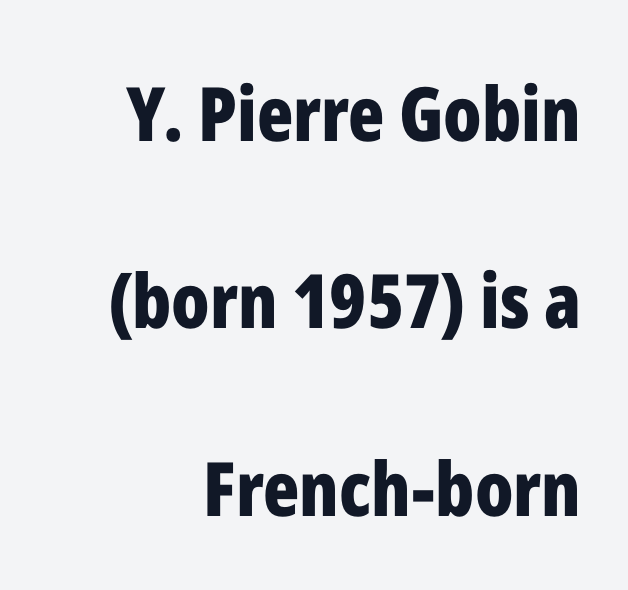
Posture: vertical. Spacing between characters is what you'd get straight out of the box. Thick stems and heavy bowls — unmistakably bold. Nobody drew a line under any word here. The block of text is sparse from top to bottom, with ample space between rows. Here the designer chose a conventional face with non-uniform glyph widths.
